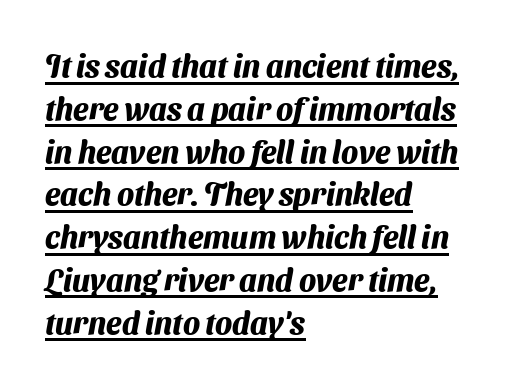
{"serif": "no", "bold": "yes", "weight": "heavy", "width": "normal", "stroke_contrast": "medium", "x_height": "medium", "monospaced": "no", "underline": "yes", "align": "left", "line_spacing": "normal", "line_spacing_ratio": 1.38, "letter_spacing": "normal", "letter_spacing_em": 0.0, "glyph_px": 31}
